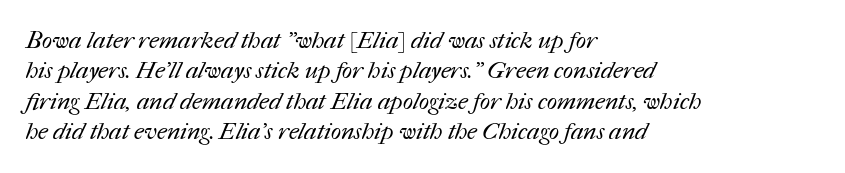
The paragraph shown leans on its left margin. This rendering features lettering with no underline. How are the letters spaced? Ordinarily, with no added tracking. A normal amount of white space separates one row of letters from the next.
